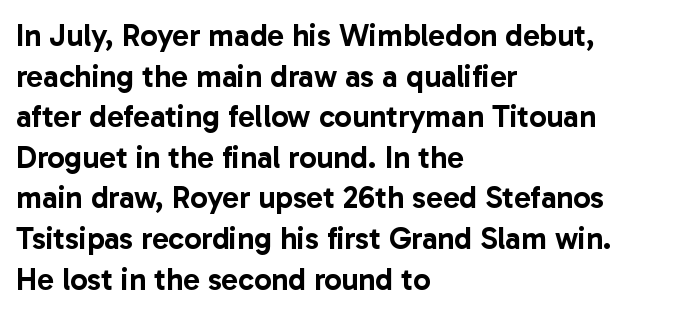
{"serif": "no", "italic": "no", "width": "normal", "stroke_contrast": "low", "x_height": "medium", "monospaced": "no", "underline": "no", "align": "left", "line_spacing": "normal", "line_spacing_ratio": 1.31, "letter_spacing": "normal", "letter_spacing_em": 0.0, "glyph_px": 31}
